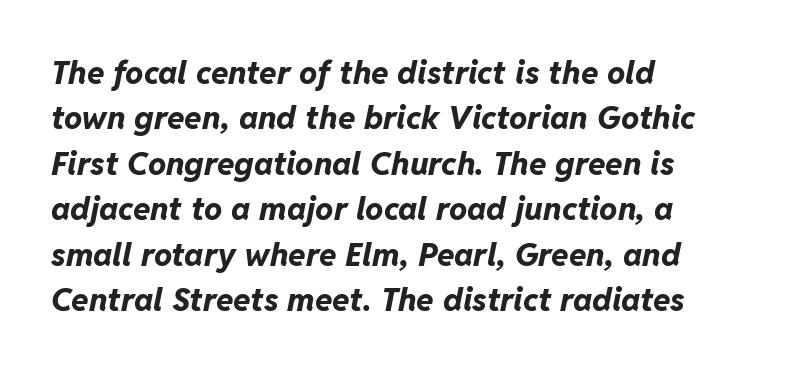
Q: Is the text bold? A: Yes.
Q: Is the text italic (slanted)? A: Yes, it leans right by about 11 degrees.
Q: Is the text underlined? A: No.
Q: How is the paragraph aligned? A: Left-aligned.
Q: Is the spacing between letters normal or unusually wide? A: Normal.
Q: Is the spacing between lines tight, normal or loose? A: Normal.
Q: Width (condensed, normal, or wide)? A: Normal.
Q: Stroke contrast? A: Low.
Q: x-height? A: Medium.
Q: Monospaced? A: No.
